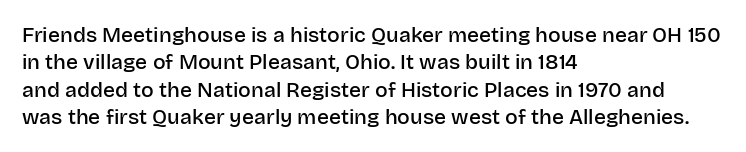
The image shows 21 px text type, upright; set left-aligned, normal line spacing (1.3x), normal letter spacing, not underlined.
